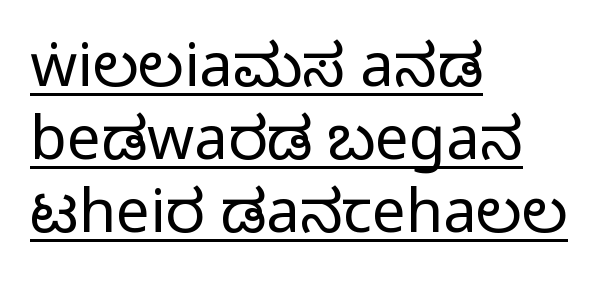
Q: Is the text bold? A: No.
Q: Is the text italic (slanted)? A: No, it is upright.
Q: Is the typeface a serif or a sans-serif typeface? A: Sans-serif.
Q: Is the text underlined? A: Yes.
Q: How is the paragraph aligned? A: Left-aligned.
Q: Is the spacing between letters normal or unusually wide? A: Normal.
Q: Width (condensed, normal, or wide)? A: Condensed.
Q: Stroke contrast? A: Low.
Q: x-height? A: Large.
Q: Monospaced? A: No.
